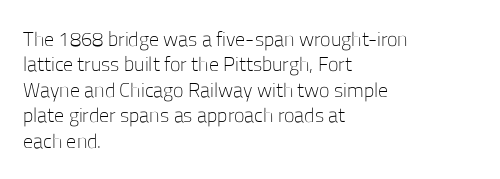
Q: Is the text bold? A: No.
Q: Is the text italic (slanted)? A: No, it is upright.
Q: Is the text underlined? A: No.
Q: How is the paragraph aligned? A: Left-aligned.
Q: Is the spacing between letters normal or unusually wide? A: Normal.
Q: Is the spacing between lines tight, normal or loose? A: Normal.
